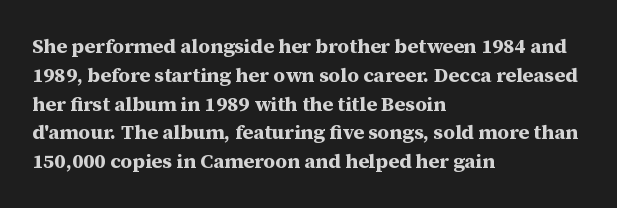
The image shows 20 px bold type, upright; set left-aligned, normal line spacing (1.44x), normal letter spacing, not underlined.
